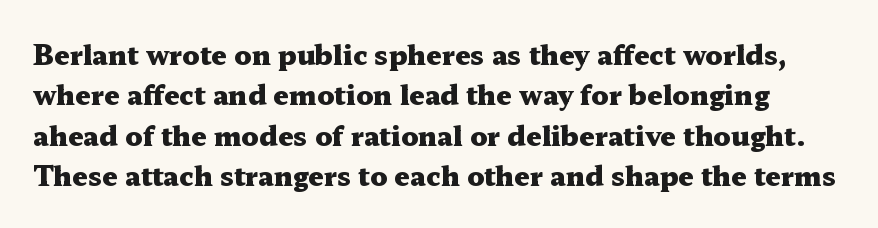
Q: Is the text bold? A: Yes.
Q: Is the text italic (slanted)? A: No, it is upright.
Q: Is the text underlined? A: No.
Q: Is the spacing between letters normal or unusually wide? A: Normal.
Q: Is the spacing between lines tight, normal or loose? A: Normal.
